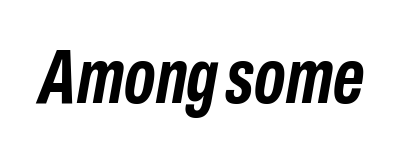
The image shows 77 px semibold, condensed type, italic (leaning right); set normal letter spacing, not underlined; low stroke contrast and a medium x-height.
